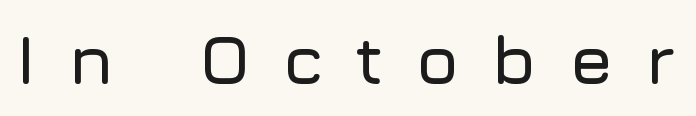
{"serif": "no", "italic": "no", "width": "normal", "stroke_contrast": "low", "x_height": "medium", "monospaced": "no", "underline": "no", "letter_spacing": "wide", "letter_spacing_em": 0.45, "glyph_px": 70}
